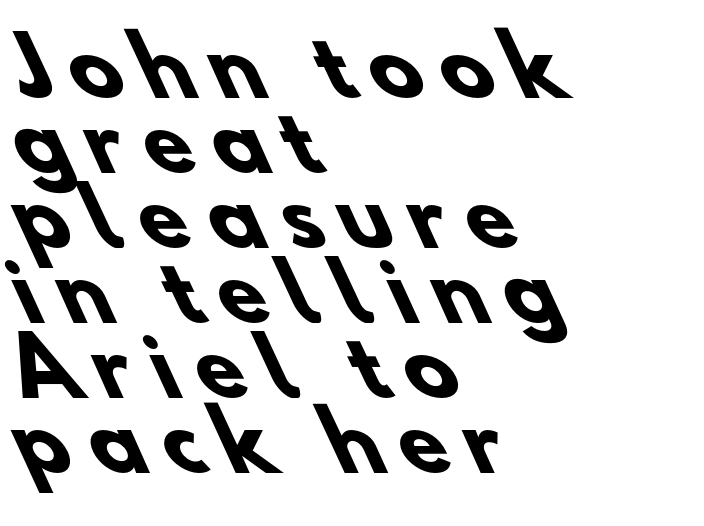
Q: Is the text bold? A: Yes.
Q: Is the typeface a serif or a sans-serif typeface? A: Sans-serif.
Q: Is the text underlined? A: No.
Q: How is the paragraph aligned? A: Left-aligned.
Q: Is the spacing between letters normal or unusually wide? A: Unusually wide.
Q: Is the spacing between lines tight, normal or loose? A: Tight.
Q: Width (condensed, normal, or wide)? A: Normal.
Q: Stroke contrast? A: Low.
Q: x-height? A: Small.
Q: Monospaced? A: No.
